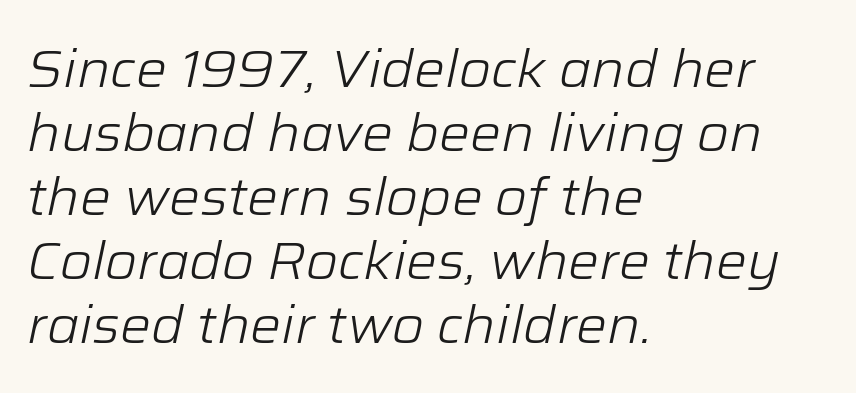
The image shows 52 px light type, italic (leaning right); set left-aligned, line spacing 1.23x, normal letter spacing, not underlined; low stroke contrast and a medium x-height.
